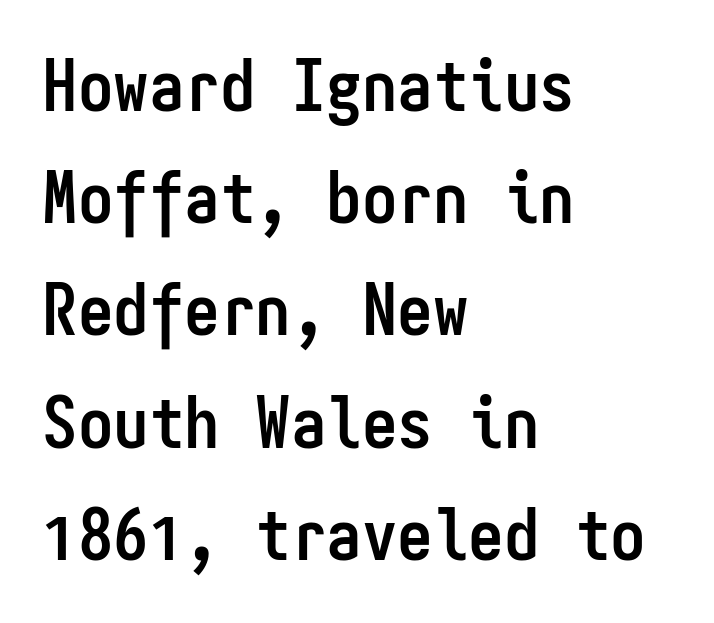
The ragged edge is on the right, which tells us the setting is flush left. Looks like terminal output: every glyph gets an equal slot. What weight is shown? A full bold with thick strokes. Leading matches the norm, producing a regular column. Ordinary non-slanted type is in use.
